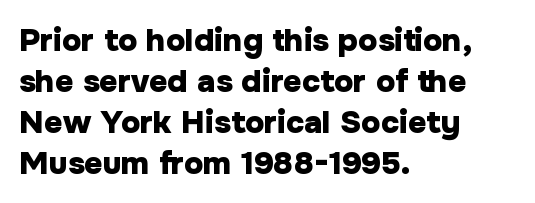
The image shows 32 px heavy sans-serif type, upright; set left-aligned, normal line spacing (1.28x), normal letter spacing, not underlined; low stroke contrast and a medium x-height.
